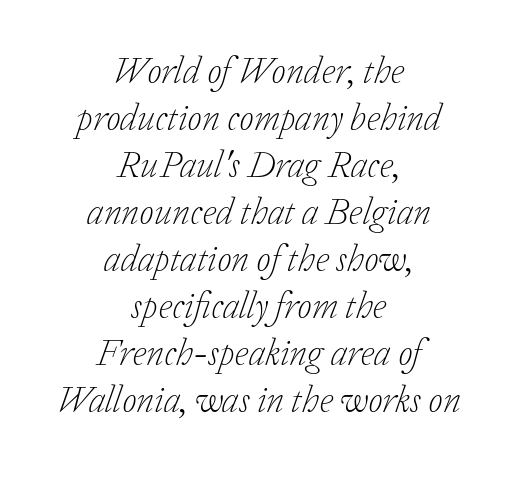
{"serif": "yes", "italic": "yes", "lean": "right", "slant_degrees": 20, "bold": "no", "weight": "light", "width": "normal", "stroke_contrast": "low", "x_height": "medium", "monospaced": "no", "underline": "no", "align": "center", "line_spacing": "normal", "line_spacing_ratio": 1.27, "letter_spacing": "normal", "letter_spacing_em": 0.0, "glyph_px": 37}
